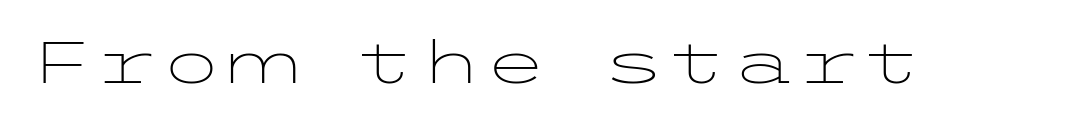
The weight tops out at a normal text grade. The font's upright variant was chosen for this text. The text was rendered using a sans face with plain stroke endings. The space beneath each line is pristine and unruled. Caption: standard tracking, unaltered.
